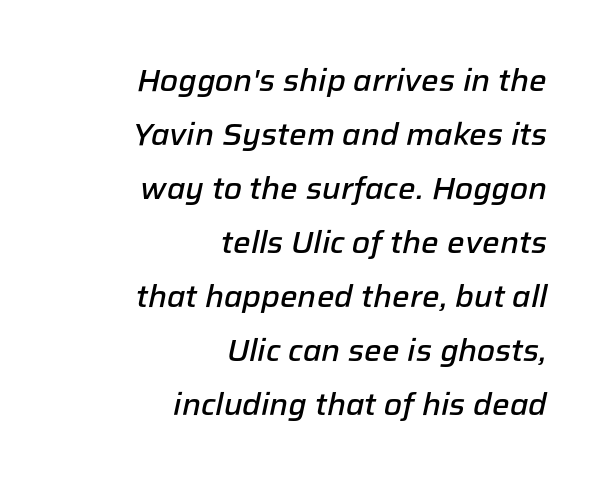
{"italic": "yes", "lean": "right", "slant_degrees": 12, "bold": "semi", "weight": "semibold", "width": "normal", "stroke_contrast": "low", "x_height": "medium", "monospaced": "no", "underline": "no", "align": "right", "line_spacing_ratio": 1.74, "letter_spacing": "normal", "letter_spacing_em": 0.0, "glyph_px": 31}
